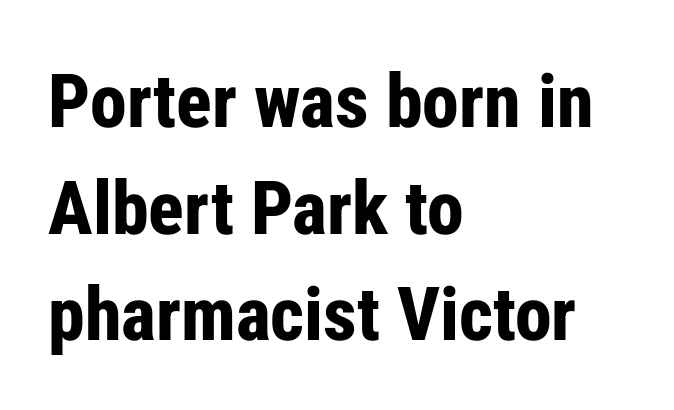
The face used here is proportionally spaced, like ordinary book or web type. The font's upright variant was chosen for this text. Line spacing here is normal. Plain, unruled lines of type. Typographically, this falls in the sans-serif category. The line texture is even and compact thanks to regular tracking.
